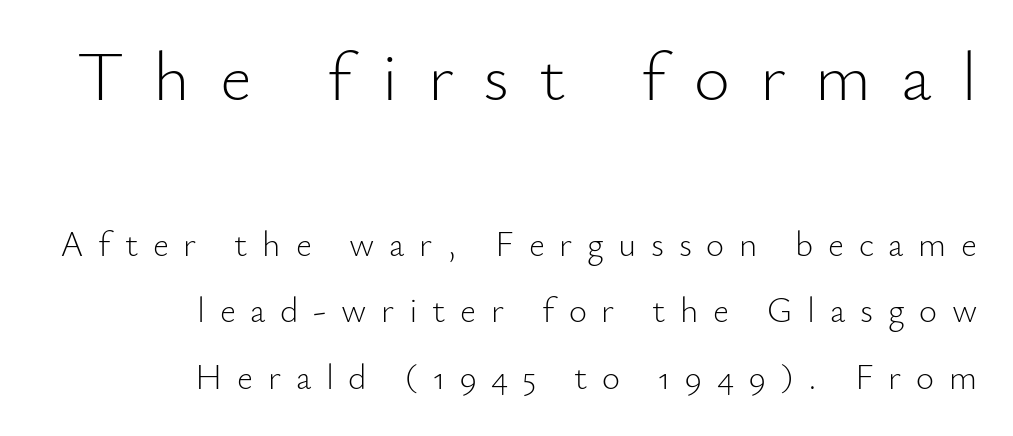
Stroke thickness stays within the range of a standard reading face or lighter. Nobody drew a line under any word here. This rendering widens character spacing well past its baseline value. Compared with a flush-left layout, this one pins lines to the opposite, right side. Vertical strokes here are truly vertical.
